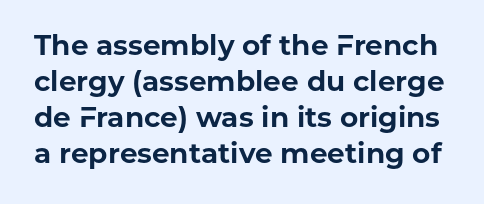
Q: Is the text bold? A: Yes.
Q: Is the text italic (slanted)? A: No, it is upright.
Q: Is the typeface a serif or a sans-serif typeface? A: Sans-serif.
Q: Is the text underlined? A: No.
Q: Is the spacing between letters normal or unusually wide? A: Normal.
Q: Is the spacing between lines tight, normal or loose? A: Normal.
Q: Width (condensed, normal, or wide)? A: Normal.
Q: Stroke contrast? A: Low.
Q: x-height? A: Medium.
Q: Monospaced? A: No.
